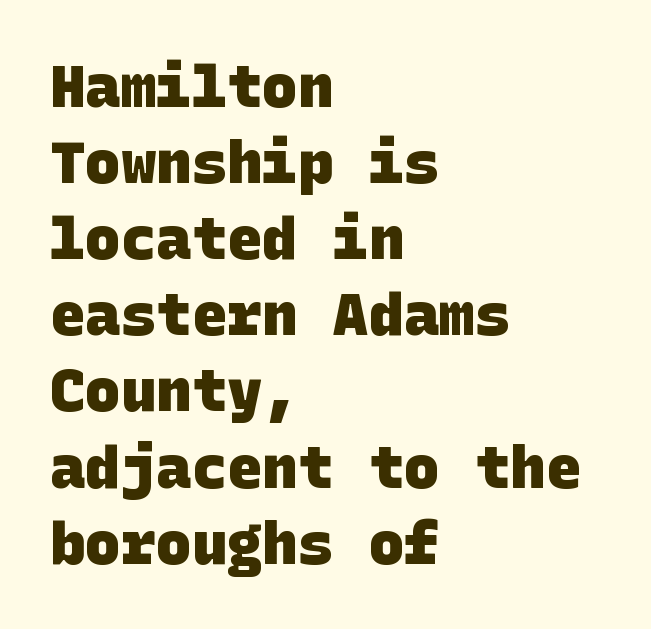
Q: Is the text bold? A: Yes.
Q: Is the typeface a serif or a sans-serif typeface? A: Sans-serif.
Q: Is the text underlined? A: No.
Q: How is the paragraph aligned? A: Left-aligned.
Q: Is the spacing between letters normal or unusually wide? A: Normal.
Q: Is the spacing between lines tight, normal or loose? A: Normal.
Q: Width (condensed, normal, or wide)? A: Normal.
Q: Stroke contrast? A: Low.
Q: x-height? A: Large.
